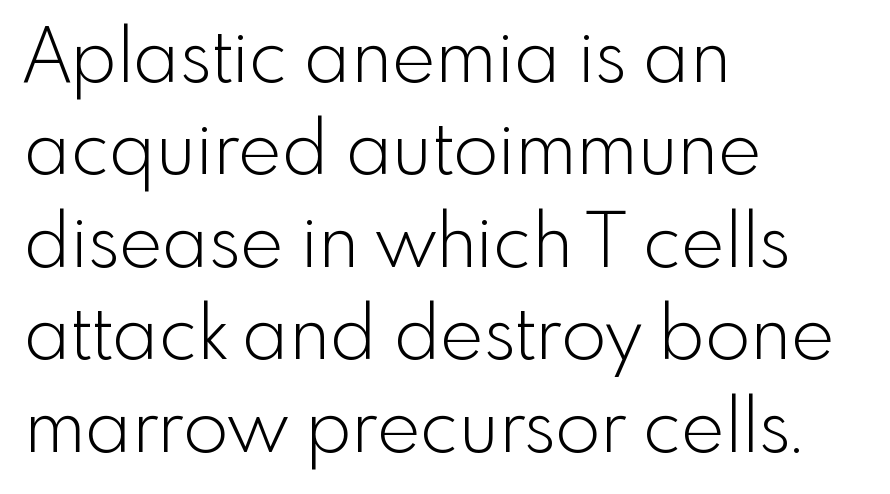
The face used here is proportionally spaced, like ordinary book or web type. Underline: absent. Stroke mass is kept to a normal reading level or below. Line spacing here is normal. Leftover space on each line is placed entirely after the last word. Each word holds together tightly as a unit, with standard inter-letter gaps.
